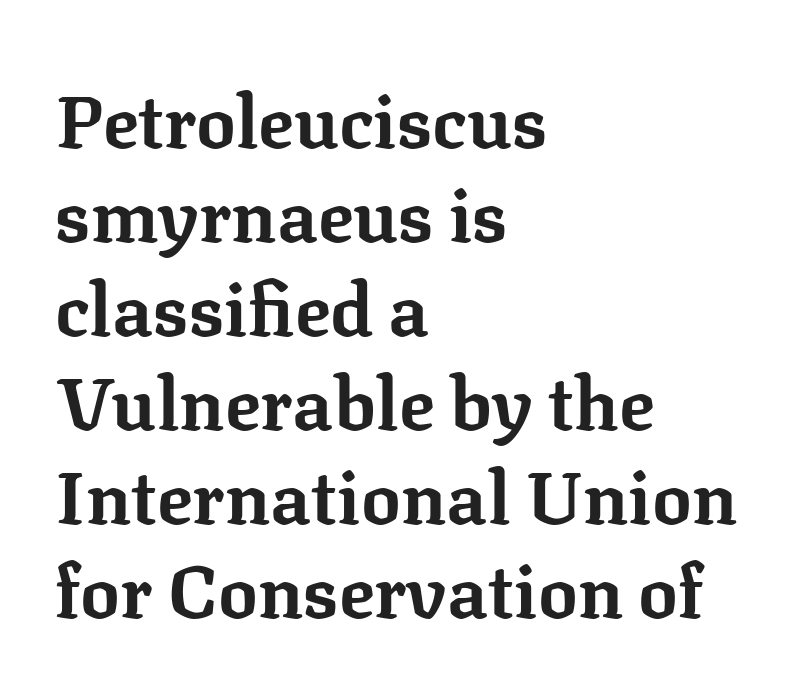
The rag falls on the right side of this text block. Leading: standard. Rendered with straight, roman letterforms. Clear beneath every line of the passage.
